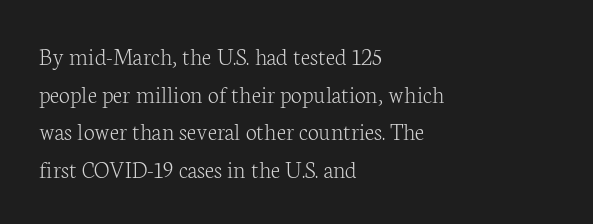
Q: Is the text bold? A: No.
Q: Is the text italic (slanted)? A: No, it is upright.
Q: Is the text underlined? A: No.
Q: How is the paragraph aligned? A: Left-aligned.
Q: Is the spacing between letters normal or unusually wide? A: Normal.
Q: Is the spacing between lines tight, normal or loose? A: Normal.
